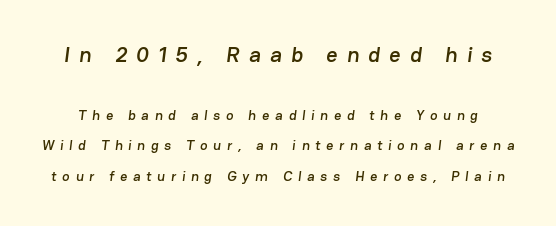
{"underline": "no", "line_spacing": "loose", "line_spacing_ratio": 2.18, "letter_spacing": "wide", "letter_spacing_em": 0.41, "larger_block": "first", "size_ratio": 1.57, "glyph_px": 22}
